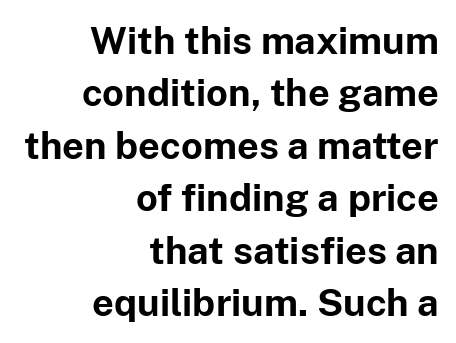
Q: Is the text bold? A: Yes.
Q: Is the text italic (slanted)? A: No, it is upright.
Q: Is the typeface a serif or a sans-serif typeface? A: Sans-serif.
Q: Is the text underlined? A: No.
Q: How is the paragraph aligned? A: Right-aligned.
Q: Is the spacing between letters normal or unusually wide? A: Normal.
Q: Is the spacing between lines tight, normal or loose? A: Normal.
Q: Width (condensed, normal, or wide)? A: Normal.
Q: Stroke contrast? A: Low.
Q: x-height? A: Medium.
Q: Monospaced? A: No.
